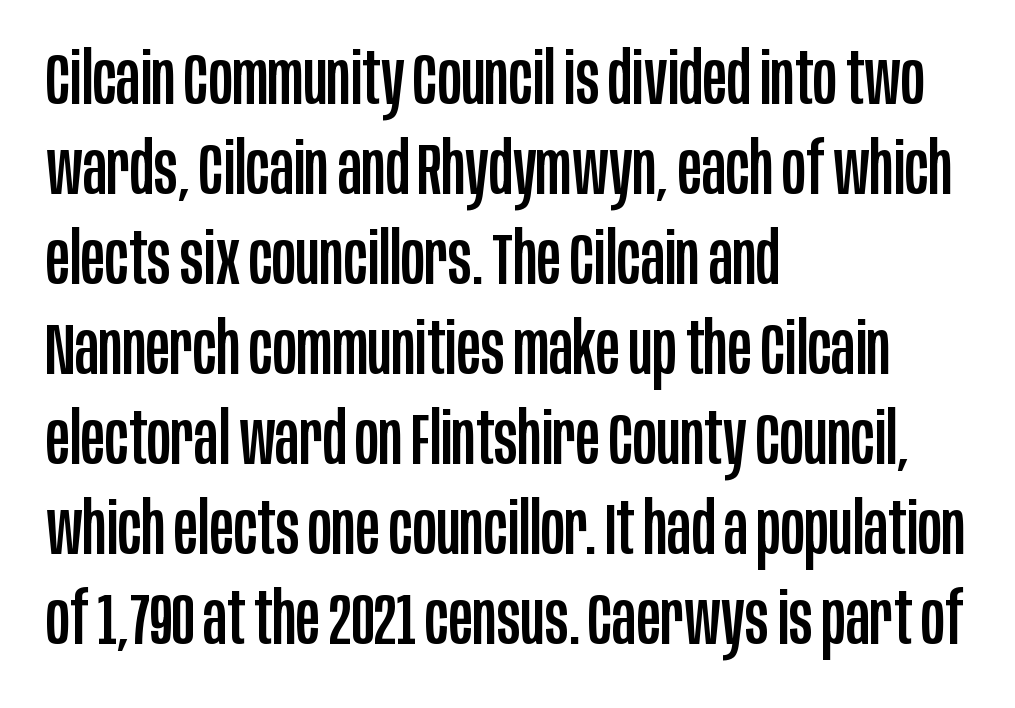
Think of a printed novel: that variable character pitch is what you see here. Descender tails drop into unmarked territory. Posture: vertical. Here the glyphs are tracked normally, forming tight word shapes.
